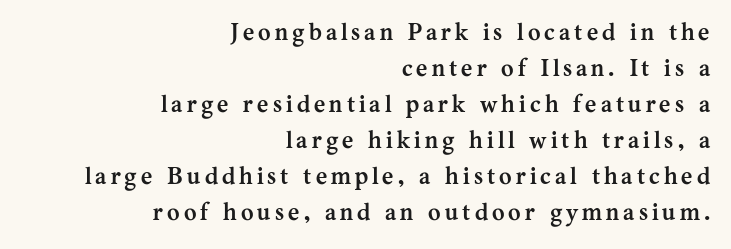
{"italic": "no", "bold": "yes", "underline": "no", "align": "right", "line_spacing": "normal", "line_spacing_ratio": 1.5, "glyph_px": 24}
